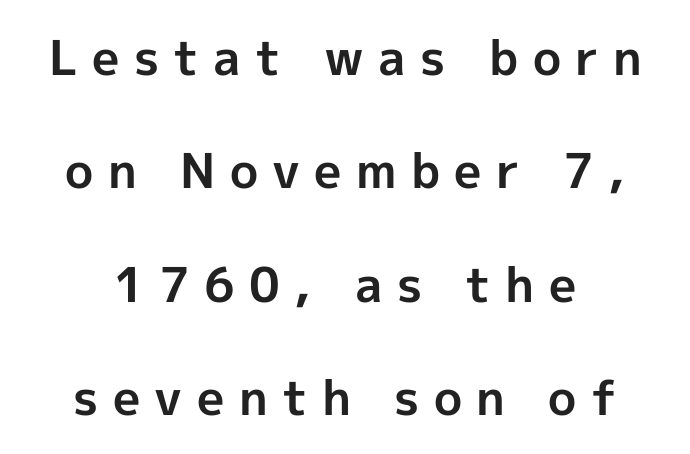
{"serif": "no", "italic": "no", "bold": "yes", "weight": "bold", "width": "normal", "x_height": "medium", "monospaced": "no", "underline": "no", "align": "center", "line_spacing": "loose", "line_spacing_ratio": 2.36, "letter_spacing": "wide", "letter_spacing_em": 0.3, "glyph_px": 48}
